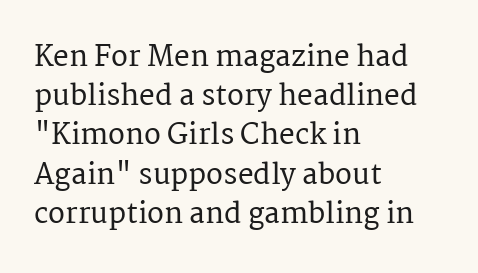
Q: Is the text italic (slanted)? A: No, it is upright.
Q: Is the typeface a serif or a sans-serif typeface? A: Serif.
Q: Is the text underlined? A: No.
Q: How is the paragraph aligned? A: Left-aligned.
Q: Is the spacing between letters normal or unusually wide? A: Normal.
Q: Is the spacing between lines tight, normal or loose? A: Normal.
Q: Width (condensed, normal, or wide)? A: Normal.
Q: Stroke contrast? A: Medium.
Q: x-height? A: Medium.
Q: Monospaced? A: No.
